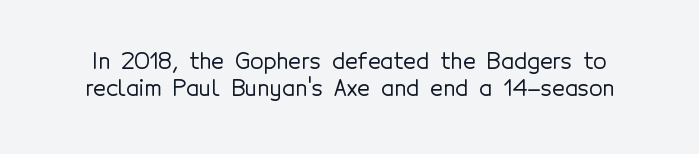
{"italic": "no", "underline": "no", "line_spacing_ratio": 1.21, "letter_spacing": "normal", "letter_spacing_em": 0.0, "glyph_px": 22}
